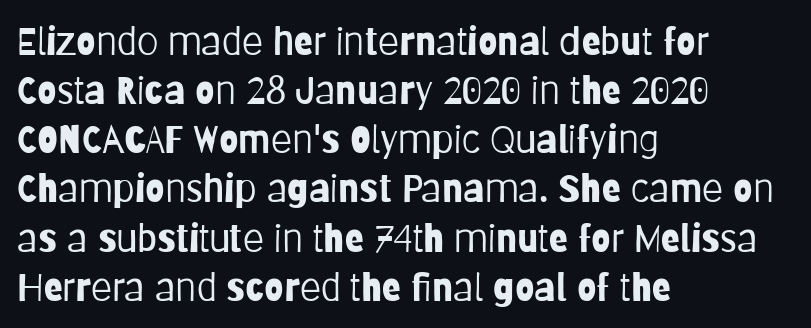
{"serif": "no", "italic": "no", "bold": "no", "weight": "light", "width": "condensed", "stroke_contrast": "low", "x_height": "large", "monospaced": "no", "underline": "no", "align": "left", "line_spacing": "normal", "line_spacing_ratio": 1.26, "letter_spacing": "normal", "letter_spacing_em": 0.0, "glyph_px": 39}
